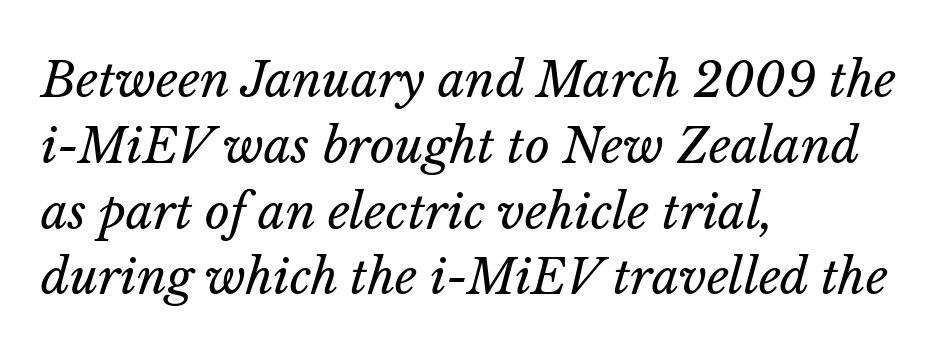
Short note: letters normally spaced. The paragraph has a hard left edge and a soft right edge. The typesetting does not lean heavy: it is not bold. Any mark beneath the type? The region is blank. Quick note: italic. Think of a printed novel: that variable character pitch is what you see here.
